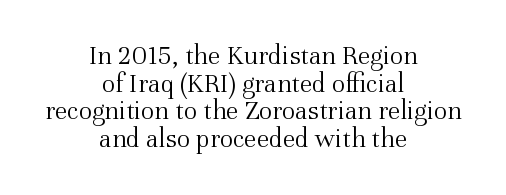
Q: Is the text bold? A: No.
Q: Is the text italic (slanted)? A: No, it is upright.
Q: Is the typeface a serif or a sans-serif typeface? A: Serif.
Q: Is the text underlined? A: No.
Q: How is the paragraph aligned? A: Centered.
Q: Is the spacing between letters normal or unusually wide? A: Normal.
Q: Is the spacing between lines tight, normal or loose? A: Tight.
Q: Width (condensed, normal, or wide)? A: Normal.
Q: Stroke contrast? A: Medium.
Q: x-height? A: Medium.
Q: Monospaced? A: No.
